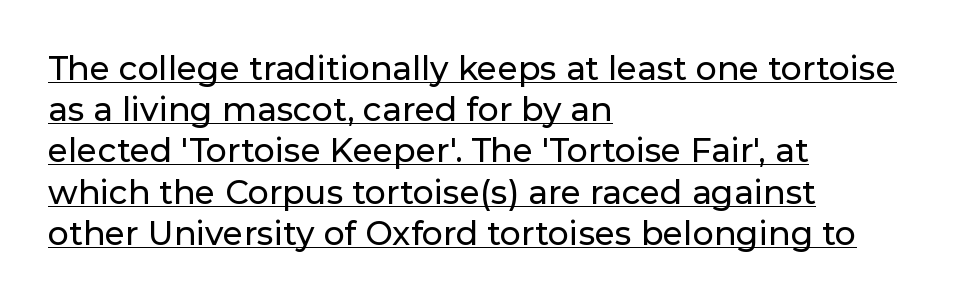
The image shows 33 px sans-serif type, upright; set left-aligned, normal line spacing (1.25x), normal letter spacing, underlined; low stroke contrast and a medium x-height.
